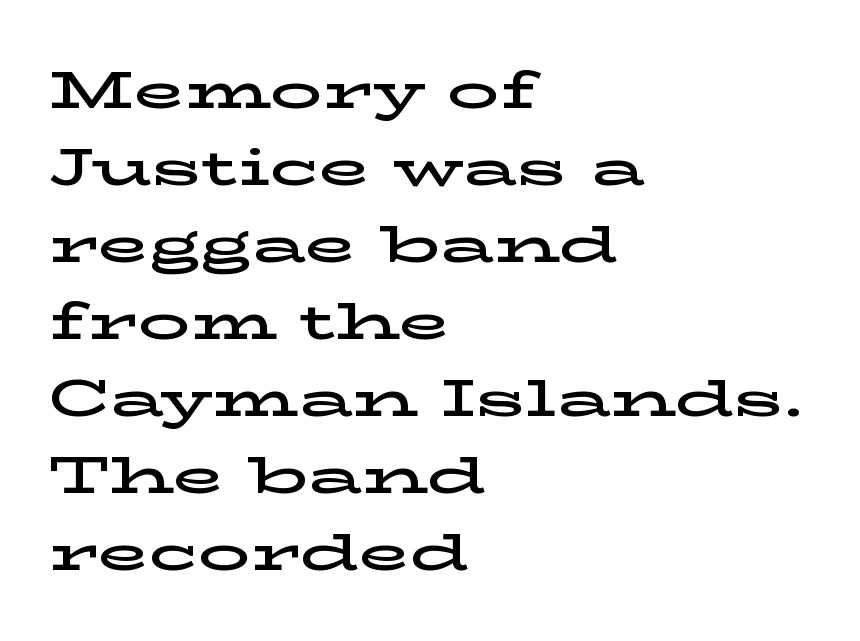
Q: Is the text italic (slanted)? A: No, it is upright.
Q: Is the typeface a serif or a sans-serif typeface? A: Serif.
Q: Is the text underlined? A: No.
Q: How is the paragraph aligned? A: Left-aligned.
Q: Is the spacing between letters normal or unusually wide? A: Normal.
Q: Is the spacing between lines tight, normal or loose? A: Normal.
Q: Width (condensed, normal, or wide)? A: Wide.
Q: Stroke contrast? A: Low.
Q: x-height? A: Medium.
Q: Monospaced? A: No.
